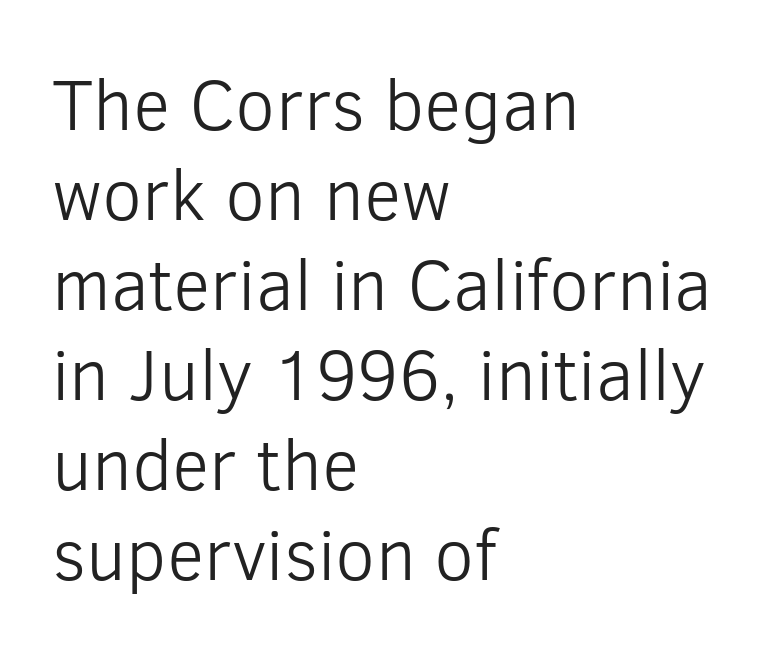
Q: Is the text bold? A: No.
Q: Is the text italic (slanted)? A: No, it is upright.
Q: Is the typeface a serif or a sans-serif typeface? A: Sans-serif.
Q: Is the text underlined? A: No.
Q: How is the paragraph aligned? A: Left-aligned.
Q: Is the spacing between letters normal or unusually wide? A: Normal.
Q: Is the spacing between lines tight, normal or loose? A: Normal.
Q: Width (condensed, normal, or wide)? A: Normal.
Q: Stroke contrast? A: Low.
Q: x-height? A: Medium.
Q: Monospaced? A: No.
